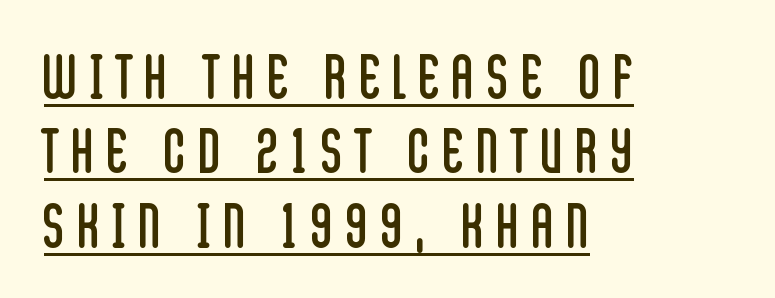
{"serif": "no", "italic": "no", "bold": "no", "weight": "regular", "width": "condensed", "stroke_contrast": "low", "x_height": "large", "monospaced": "no", "underline": "yes", "align": "left", "line_spacing_ratio": 1.24, "letter_spacing": "wide", "letter_spacing_em": 0.22, "glyph_px": 60}
